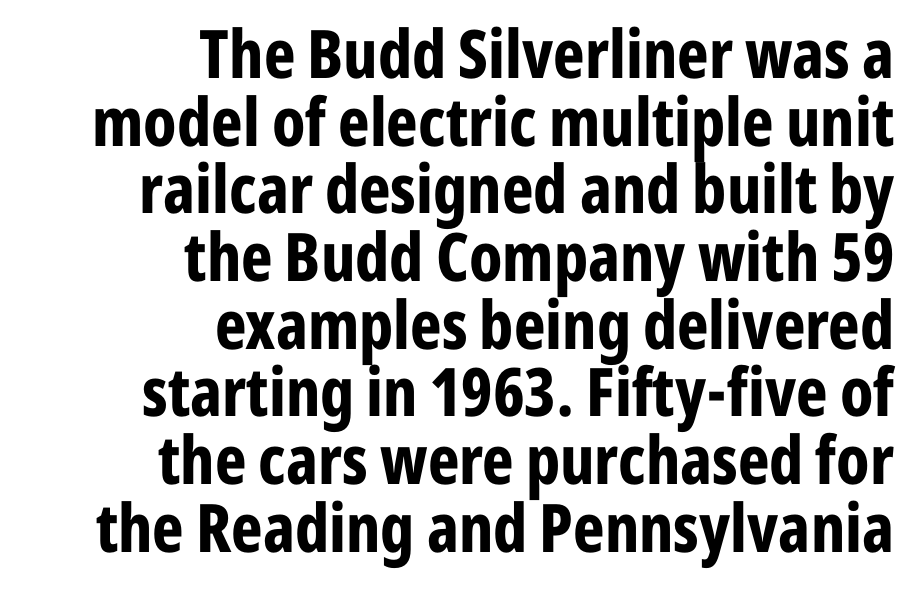
If you drew a line through each stem, it would be perfectly vertical. Chunky letters — that's bold for sure. Where is the straight margin? On the right. You can tell from the bare stems that sans-serif type was used. The designer dialed line spacing down below the default.
